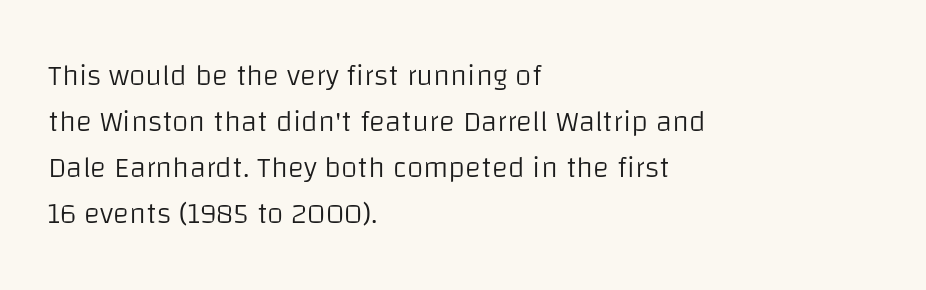
The image shows 30 px light sans-serif type, upright; set left-aligned, normal line spacing (1.53x), normal letter spacing, not underlined; low stroke contrast and a large x-height.
